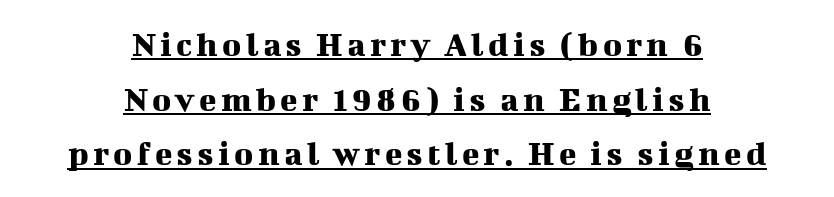
Q: Is the text italic (slanted)? A: No, it is upright.
Q: Is the typeface a serif or a sans-serif typeface? A: Serif.
Q: Is the text underlined? A: Yes.
Q: How is the paragraph aligned? A: Centered.
Q: Is the spacing between lines tight, normal or loose? A: Normal.
Q: Width (condensed, normal, or wide)? A: Normal.
Q: Stroke contrast? A: Medium.
Q: x-height? A: Medium.
Q: Monospaced? A: No.
